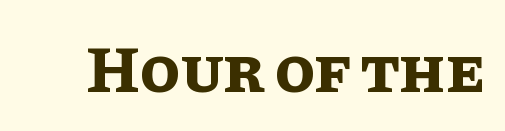
Q: Is the text bold? A: Yes.
Q: Is the text italic (slanted)? A: No, it is upright.
Q: Is the text underlined? A: No.
Q: Is the spacing between letters normal or unusually wide? A: Normal.
Q: Width (condensed, normal, or wide)? A: Normal.
Q: Stroke contrast? A: Low.
Q: x-height? A: Large.
Q: Monospaced? A: No.
